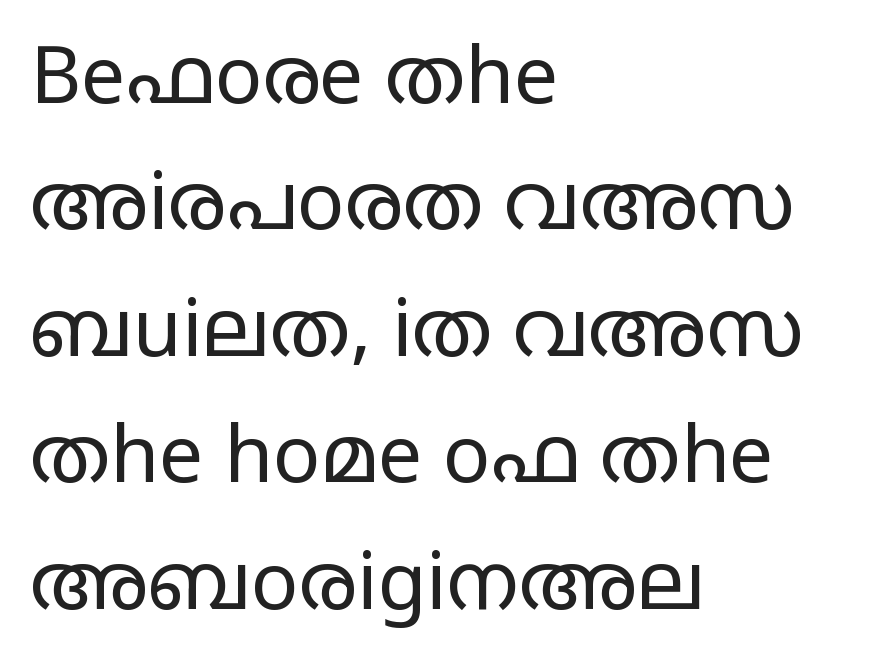
Q: Is the text bold? A: No.
Q: Is the text italic (slanted)? A: No, it is upright.
Q: Is the typeface a serif or a sans-serif typeface? A: Sans-serif.
Q: Is the text underlined? A: No.
Q: How is the paragraph aligned? A: Left-aligned.
Q: Is the spacing between letters normal or unusually wide? A: Normal.
Q: Is the spacing between lines tight, normal or loose? A: Normal.
Q: Width (condensed, normal, or wide)? A: Wide.
Q: Stroke contrast? A: Low.
Q: x-height? A: Large.
Q: Monospaced? A: No.
